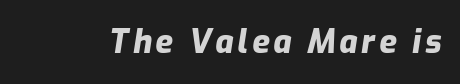
Q: Is the text bold? A: Yes.
Q: Is the text italic (slanted)? A: Yes, it leans right by about 9 degrees.
Q: Is the text underlined? A: No.
Q: Width (condensed, normal, or wide)? A: Normal.
Q: Stroke contrast? A: Low.
Q: x-height? A: Medium.
Q: Monospaced? A: No.
